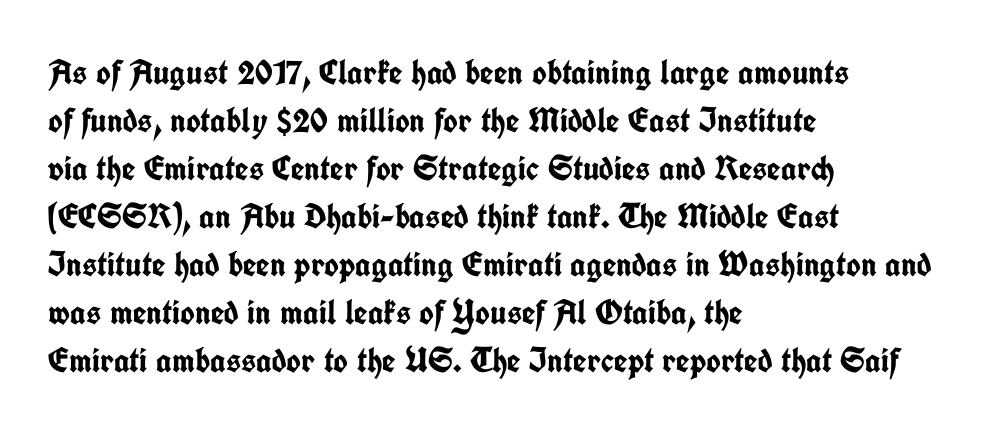
Each line starts at the same left margin while the right side varies. Between one letter and the next there's only the usual sliver of space. The baseline area is clear. Does the type have serifs? No, each stem ends abruptly. The rendering uses a moderate line-height, typical for paragraphs.
